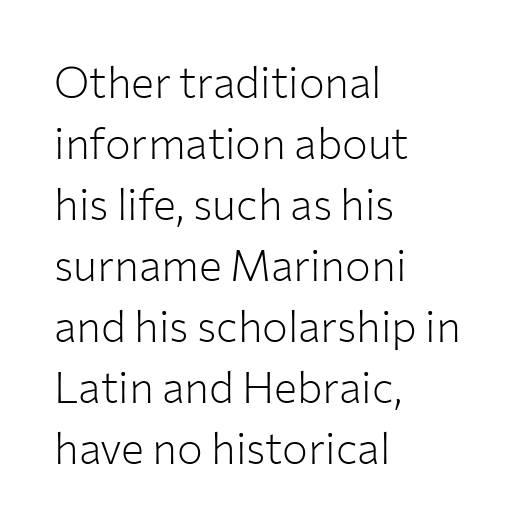
Q: Is the text bold? A: No.
Q: Is the text italic (slanted)? A: No, it is upright.
Q: Is the typeface a serif or a sans-serif typeface? A: Sans-serif.
Q: Is the text underlined? A: No.
Q: How is the paragraph aligned? A: Left-aligned.
Q: Is the spacing between letters normal or unusually wide? A: Normal.
Q: Is the spacing between lines tight, normal or loose? A: Normal.
Q: Width (condensed, normal, or wide)? A: Normal.
Q: Stroke contrast? A: Low.
Q: x-height? A: Medium.
Q: Monospaced? A: No.
